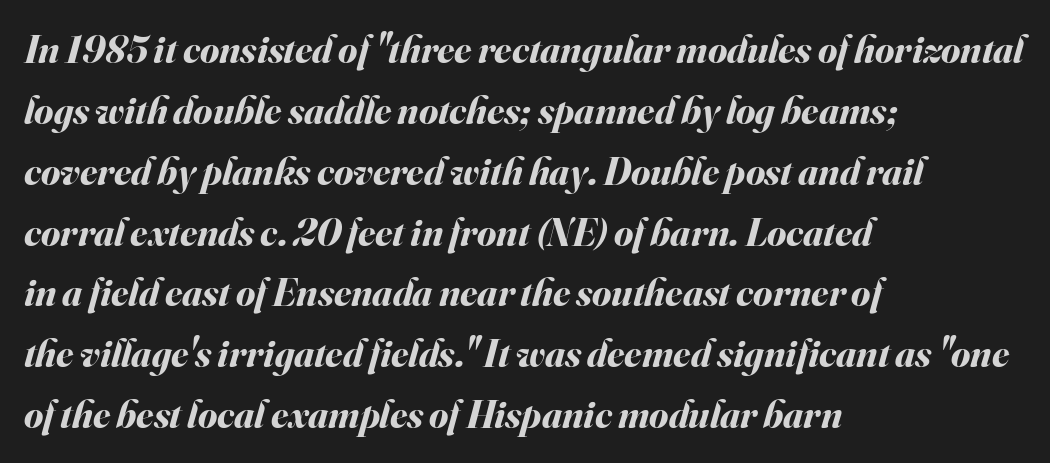
Q: Is the text bold? A: Yes.
Q: Is the text italic (slanted)? A: Yes, it leans right by about 16 degrees.
Q: Is the text underlined? A: No.
Q: How is the paragraph aligned? A: Left-aligned.
Q: Is the spacing between letters normal or unusually wide? A: Normal.
Q: Is the spacing between lines tight, normal or loose? A: Normal.
Q: Width (condensed, normal, or wide)? A: Normal.
Q: Stroke contrast? A: Medium.
Q: x-height? A: Small.
Q: Monospaced? A: No.
